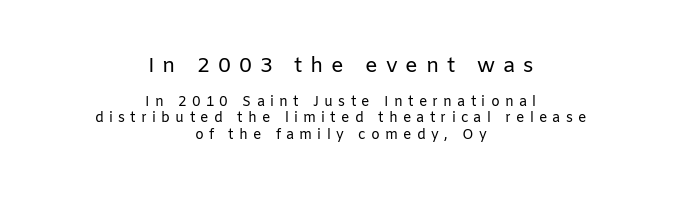
Q: Is the text bold? A: No.
Q: Is the text italic (slanted)? A: No, it is upright.
Q: Is the text underlined? A: No.
Q: How is the paragraph aligned? A: Centered.
Q: Is the spacing between letters normal or unusually wide? A: Unusually wide.
Q: Which block of text is set in a larger size, the first (top) or the second (bottom)? A: The first (top) one.
